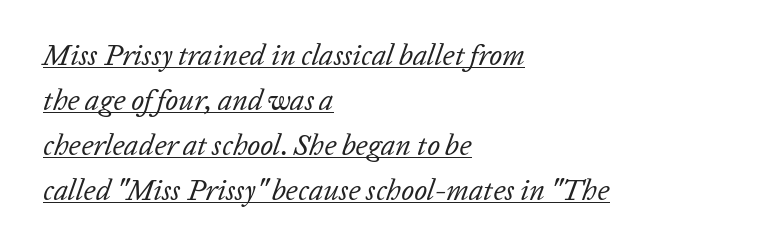
Looks like regular typesetting: each glyph gets only the width it needs. In terms of leading, this rendering sits right in the middle. Notice how the passage keeps a crisp vertical edge on the left only. You can tell it's italic because the verticals aren't actually vertical. The passage shown is not bold in any degree. These lines keep a tight, regular rhythm from letter to letter.
